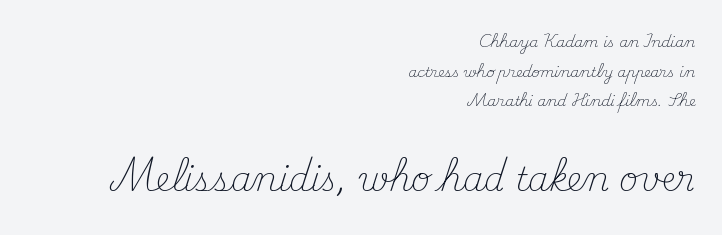
{"serif": "yes", "bold": "no", "weight": "light", "width": "normal", "stroke_contrast": "medium", "x_height": "small", "monospaced": "no", "underline": "no", "align": "right", "line_spacing": "loose", "line_spacing_ratio": 2.11, "letter_spacing": "normal", "letter_spacing_em": 0.0, "larger_block": "second", "size_ratio": 2.36, "glyph_px": 33}
